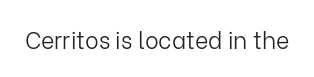
The image shows 23 px text type, upright; set normal letter spacing, not underlined.
